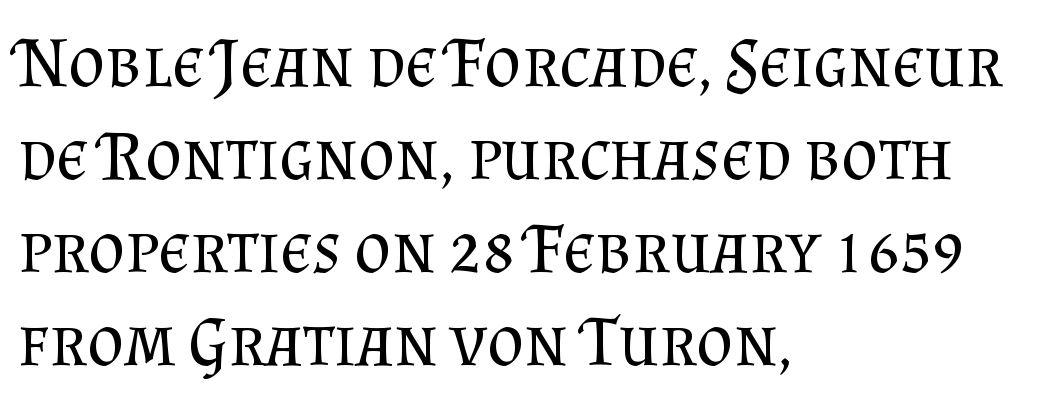
Line starts are locked; line ends wander. Old-style or modern, the face here clearly has serifs. Note the varied advance widths — an 'i' is clearly narrower than an 'm'. Does the lettering tilt? It doesn't — this is upright. If you measured baseline to baseline, you'd find a middling distance. Rule under the text: the space is simply empty.
